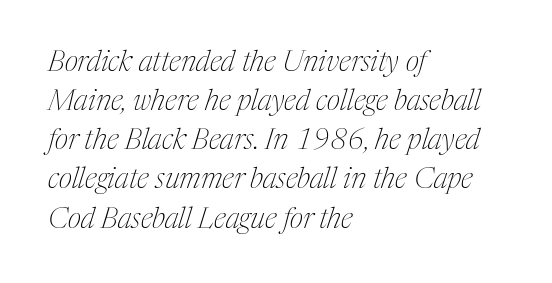
The text block is weighted toward the left margin, trailing off unevenly rightward. Reading down the column, the eye jumps a familiar distance to each next line. The rendering keeps characters at their native spacing. Note the varied advance widths — an 'i' is clearly narrower than an 'm'.
